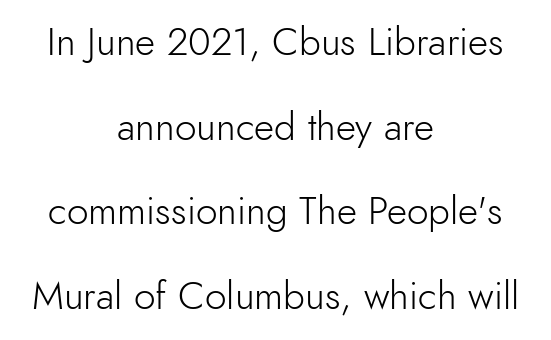
The image shows 39 px light sans-serif type, upright; set centered, loose line spacing (2.17x), normal letter spacing, not underlined; a small x-height.
